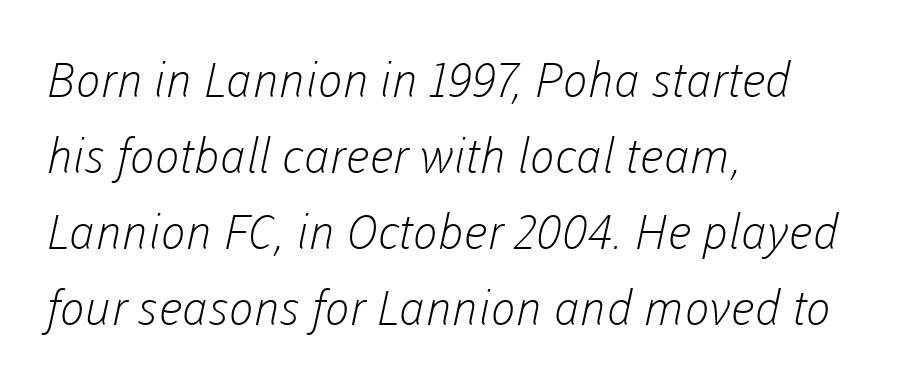
The passage shown has conventional tracking throughout. The cut favours lightness, reaching ordinary text weight at its darkest. Caption: multi-line text, flush left, ragged right. Character widths vary here, with narrow letters taking less room than wide ones. Note: no serifs on the glyphs. The leading is moderate, giving the passage an even texture.
